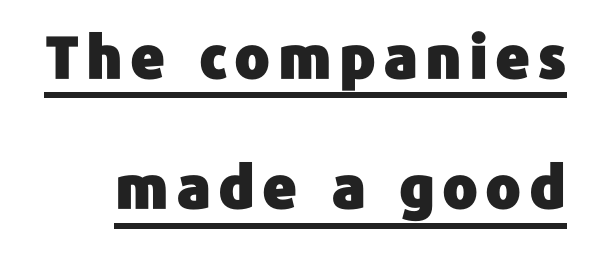
Q: Is the text italic (slanted)? A: No, it is upright.
Q: Is the typeface a serif or a sans-serif typeface? A: Sans-serif.
Q: Is the text underlined? A: Yes.
Q: Is the spacing between lines tight, normal or loose? A: Loose.
Q: Width (condensed, normal, or wide)? A: Normal.
Q: Stroke contrast? A: Low.
Q: x-height? A: Medium.
Q: Monospaced? A: No.
